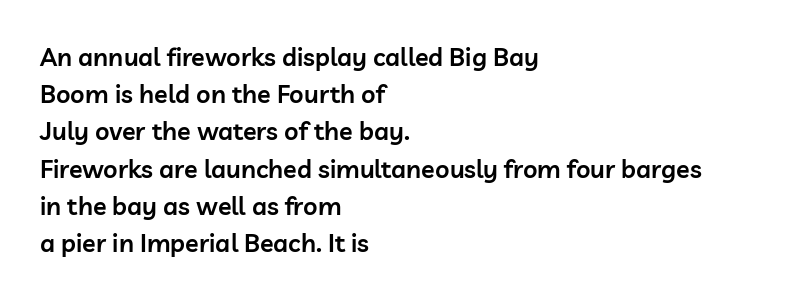
Q: Is the text bold? A: Semi-bold.
Q: Is the text italic (slanted)? A: No, it is upright.
Q: Is the text underlined? A: No.
Q: How is the paragraph aligned? A: Left-aligned.
Q: Is the spacing between letters normal or unusually wide? A: Normal.
Q: Is the spacing between lines tight, normal or loose? A: Normal.
